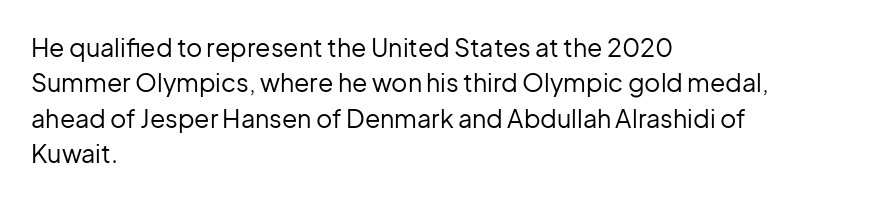
Plain, unruled lines of type. Is the type heavy? It reads as light-to-regular instead. Interline gaps are of average width in this sample. In terms of posture, this sample is upright. These lines are set flush left with a ragged right edge. Nothing unusual about the tracking: characters are spaced as the font intends.
